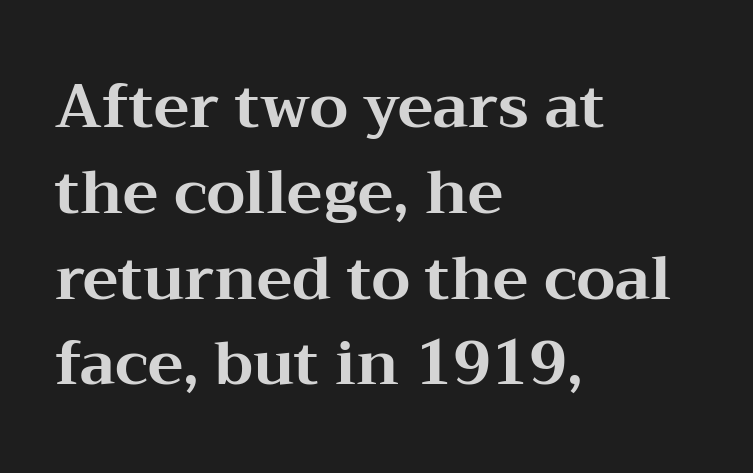
{"serif": "yes", "italic": "no", "bold": "yes", "weight": "bold", "width": "wide", "stroke_contrast": "medium", "x_height": "medium", "monospaced": "no", "underline": "no", "align": "left", "line_spacing": "normal", "line_spacing_ratio": 1.43, "letter_spacing": "normal", "letter_spacing_em": 0.0, "glyph_px": 60}
